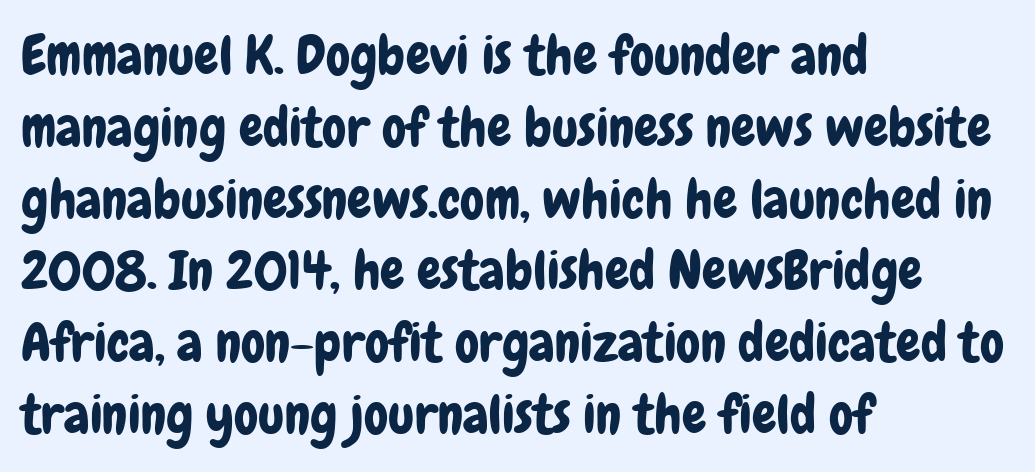
Q: Is the text italic (slanted)? A: No, it is upright.
Q: Is the typeface a serif or a sans-serif typeface? A: Sans-serif.
Q: Is the text underlined? A: No.
Q: How is the paragraph aligned? A: Left-aligned.
Q: Is the spacing between letters normal or unusually wide? A: Normal.
Q: Is the spacing between lines tight, normal or loose? A: Normal.
Q: Width (condensed, normal, or wide)? A: Condensed.
Q: Stroke contrast? A: Low.
Q: x-height? A: Medium.
Q: Monospaced? A: No.
